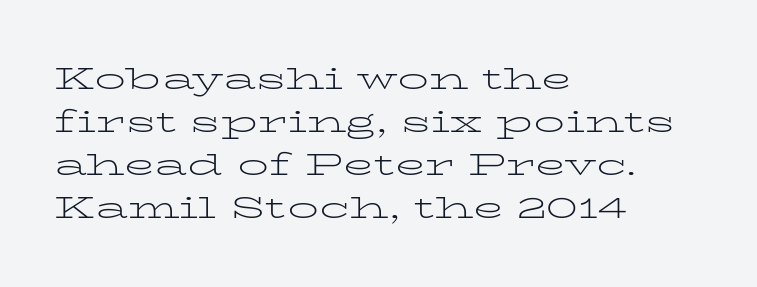
The designer went with a serif here, giving each stem small feet. Is this a fixed-width face? No — the glyphs have proportional, varying widths. These lines sit exactly where default settings would place them. Between one letter and the next there's only the usual sliver of space. Weight class: somewhere from thin through regular.
